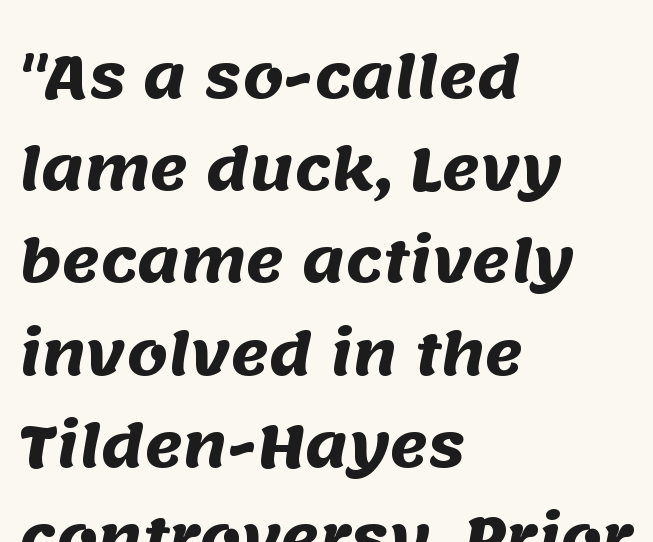
Q: Is the text bold? A: Yes.
Q: Is the typeface a serif or a sans-serif typeface? A: Sans-serif.
Q: Is the text underlined? A: No.
Q: How is the paragraph aligned? A: Left-aligned.
Q: Is the spacing between letters normal or unusually wide? A: Normal.
Q: Is the spacing between lines tight, normal or loose? A: Normal.
Q: Width (condensed, normal, or wide)? A: Normal.
Q: Stroke contrast? A: Medium.
Q: x-height? A: Large.
Q: Monospaced? A: No.
